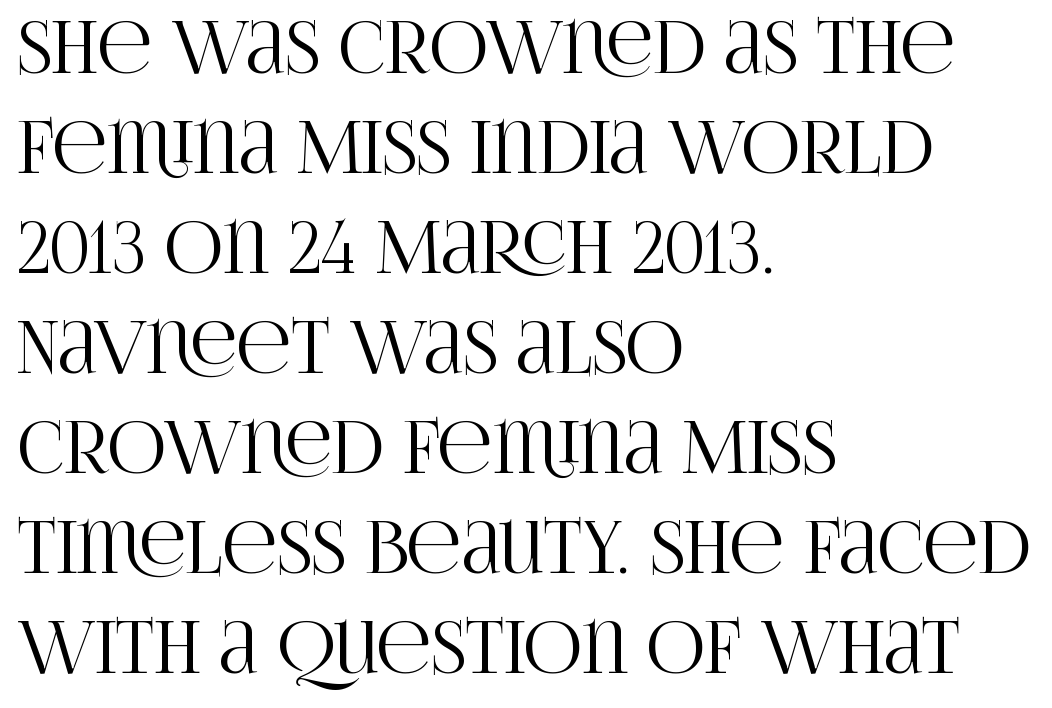
The image shows 72 px condensed serif type, upright; set left-aligned, normal line spacing (1.39x), normal letter spacing, not underlined; high stroke contrast and a large x-height.
